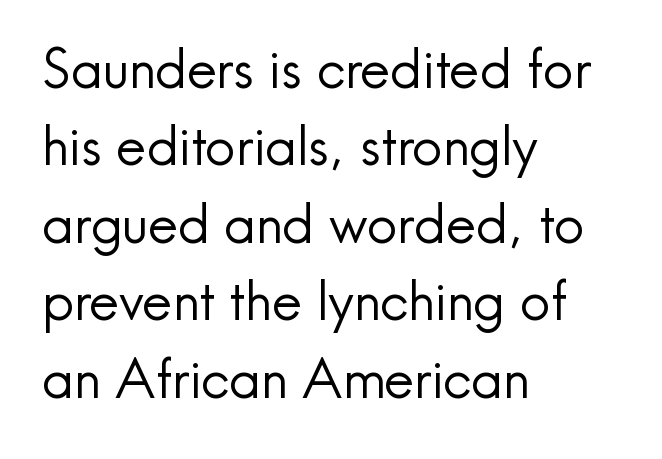
The image shows 53 px regular-weight sans-serif type, upright; set left-aligned, normal line spacing (1.46x), normal letter spacing, not underlined; a small x-height.
